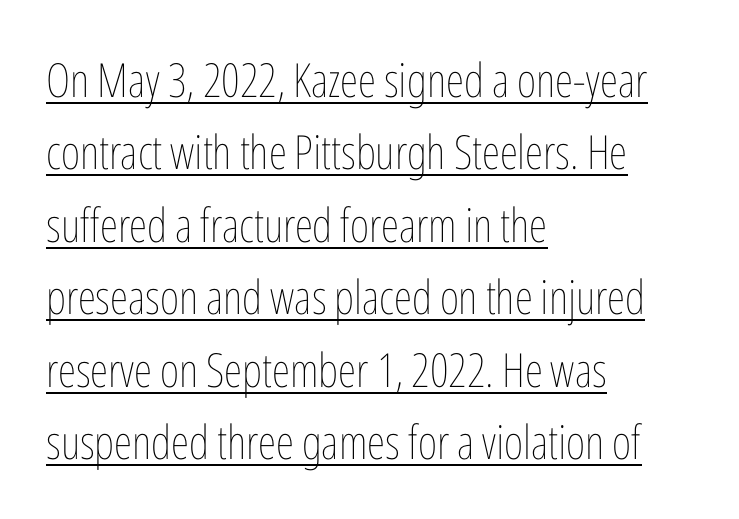
The image shows 47 px thin, condensed type, upright; set left-aligned, normal line spacing (1.54x), normal letter spacing, underlined; low stroke contrast and a medium x-height.
